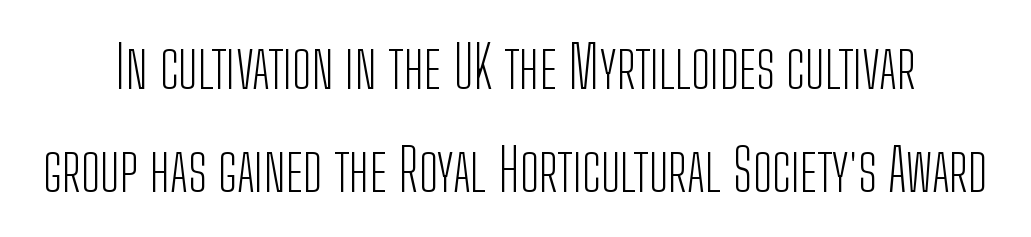
Q: Is the text bold? A: No.
Q: Is the text italic (slanted)? A: No, it is upright.
Q: Is the typeface a serif or a sans-serif typeface? A: Sans-serif.
Q: Is the text underlined? A: No.
Q: Is the spacing between letters normal or unusually wide? A: Normal.
Q: Width (condensed, normal, or wide)? A: Condensed.
Q: Stroke contrast? A: Low.
Q: x-height? A: Medium.
Q: Monospaced? A: No.
